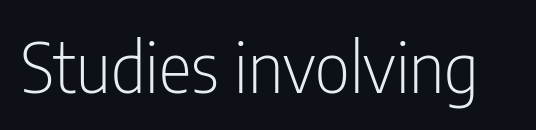
Q: Is the text bold? A: No.
Q: Is the text italic (slanted)? A: No, it is upright.
Q: Is the typeface a serif or a sans-serif typeface? A: Sans-serif.
Q: Is the text underlined? A: No.
Q: Is the spacing between letters normal or unusually wide? A: Normal.
Q: Width (condensed, normal, or wide)? A: Condensed.
Q: Stroke contrast? A: Low.
Q: x-height? A: Medium.
Q: Monospaced? A: No.
